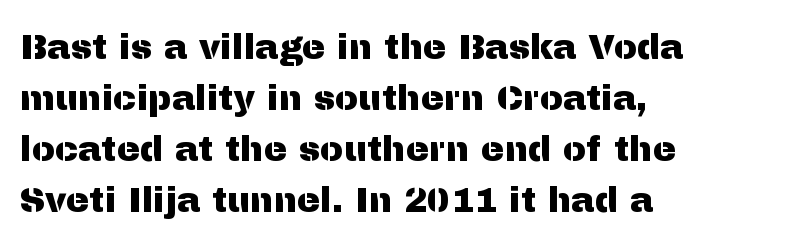
Q: Is the text italic (slanted)? A: No, it is upright.
Q: Is the typeface a serif or a sans-serif typeface? A: Sans-serif.
Q: Is the text underlined? A: No.
Q: How is the paragraph aligned? A: Left-aligned.
Q: Is the spacing between letters normal or unusually wide? A: Normal.
Q: Is the spacing between lines tight, normal or loose? A: Normal.
Q: Width (condensed, normal, or wide)? A: Normal.
Q: Stroke contrast? A: Medium.
Q: x-height? A: Medium.
Q: Monospaced? A: No.
